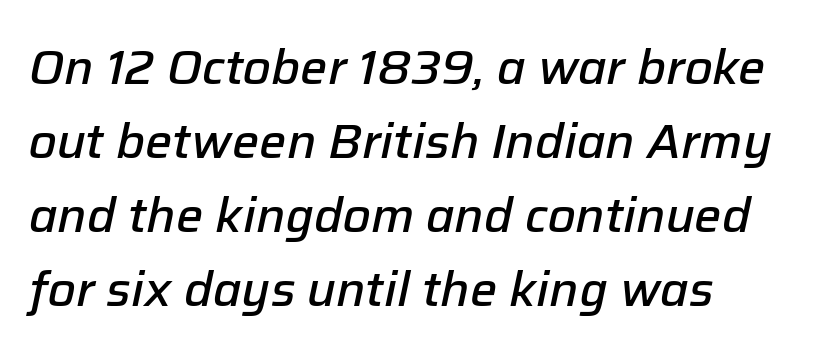
{"italic": "yes", "lean": "right", "slant_degrees": 12, "bold": "semi", "weight": "semibold", "width": "normal", "stroke_contrast": "low", "x_height": "medium", "monospaced": "no", "underline": "no", "line_spacing": "normal", "line_spacing_ratio": 1.54, "letter_spacing": "normal", "letter_spacing_em": 0.0, "glyph_px": 48}
